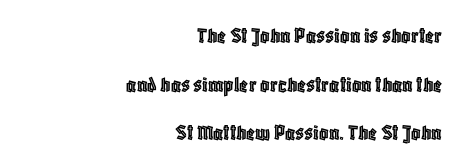
The image shows 23 px text type, upright; set right-aligned, loose line spacing (2.11x), normal letter spacing, not underlined.
